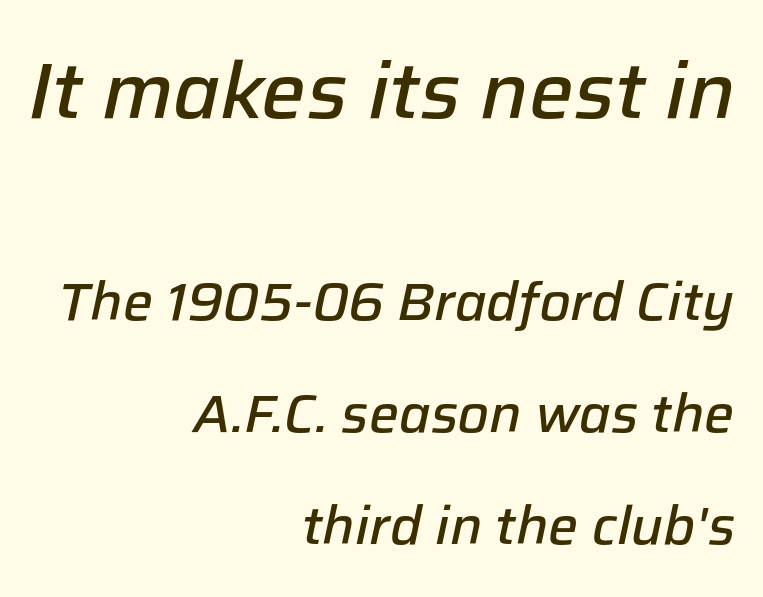
{"italic": "yes", "lean": "right", "slant_degrees": 12, "bold": "semi", "weight": "semibold", "width": "normal", "stroke_contrast": "low", "x_height": "medium", "monospaced": "no", "underline": "no", "align": "right", "line_spacing": "loose", "line_spacing_ratio": 2.12, "letter_spacing": "normal", "letter_spacing_em": 0.0, "larger_block": "first", "size_ratio": 1.49, "glyph_px": 79}
